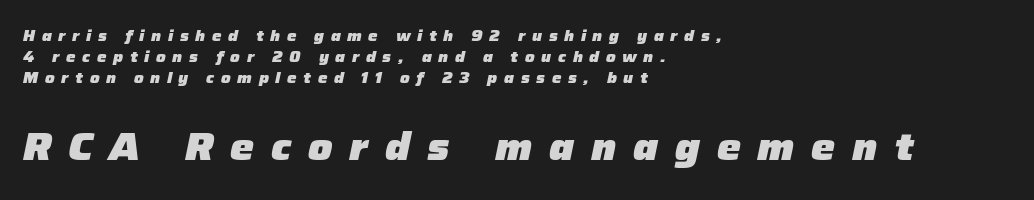
Q: Is the text bold? A: Yes.
Q: Is the text italic (slanted)? A: Yes, it leans right by about 12 degrees.
Q: Is the text underlined? A: No.
Q: How is the paragraph aligned? A: Left-aligned.
Q: Is the spacing between letters normal or unusually wide? A: Unusually wide.
Q: Is the spacing between lines tight, normal or loose? A: Normal.
Q: Which block of text is set in a larger size, the first (top) or the second (bottom)? A: The second (bottom) one.
Q: Width (condensed, normal, or wide)? A: Normal.
Q: Stroke contrast? A: Low.
Q: x-height? A: Medium.
Q: Monospaced? A: No.
